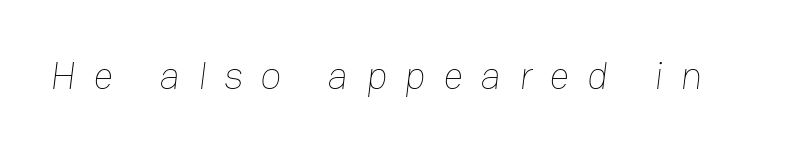
Q: Is the text bold? A: No.
Q: Is the text underlined? A: No.
Q: Is the spacing between letters normal or unusually wide? A: Unusually wide.
Q: Width (condensed, normal, or wide)? A: Normal.
Q: Stroke contrast? A: Low.
Q: x-height? A: Medium.
Q: Monospaced? A: No.
